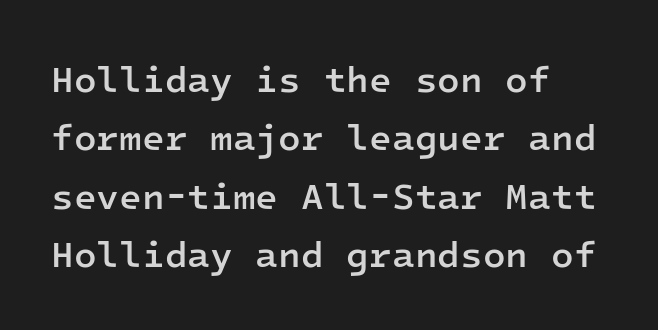
Italic: no, the glyphs are upright roman. The leading is moderate, giving the passage an even texture. What weight is shown? A semibold, between regular and bold. Every character here occupies the same horizontal width, giving the sample a typewriter-like rhythm. Descenders are the only things crossing below the line. Nothing sits at the stroke ends, so this counts as sans-serif.
